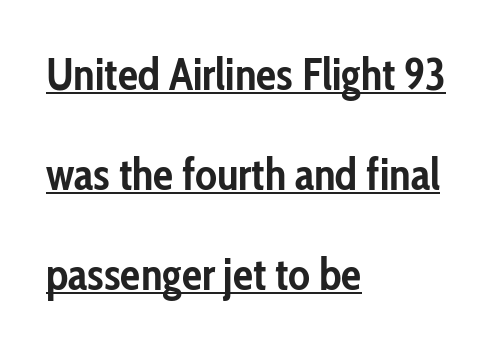
The image shows 45 px semibold, condensed sans-serif type, upright; set left-aligned, loose line spacing (2.22x), normal letter spacing, underlined; low stroke contrast and a medium x-height.
